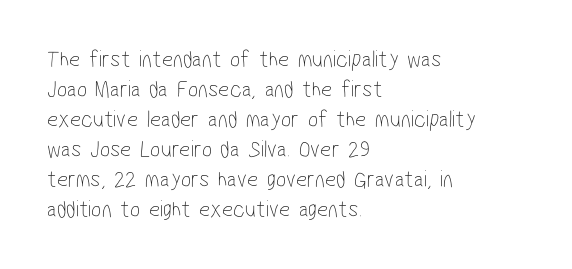
The image shows 24 px text type; set left-aligned, normal line spacing (1.25x), normal letter spacing, not underlined.
